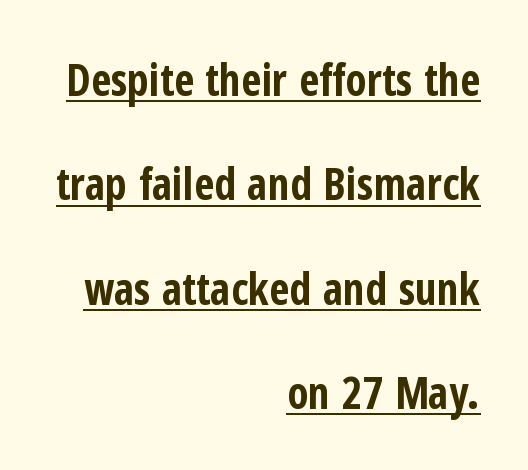
Letter spacing: default. Right-aligned paragraph, ragged on the left. Weight: bold. Emphasis is given by a line drawn under the lettering. You can tell from the bare stems that sans-serif type was used. The face used here is proportionally spaced, like ordinary book or web type.
